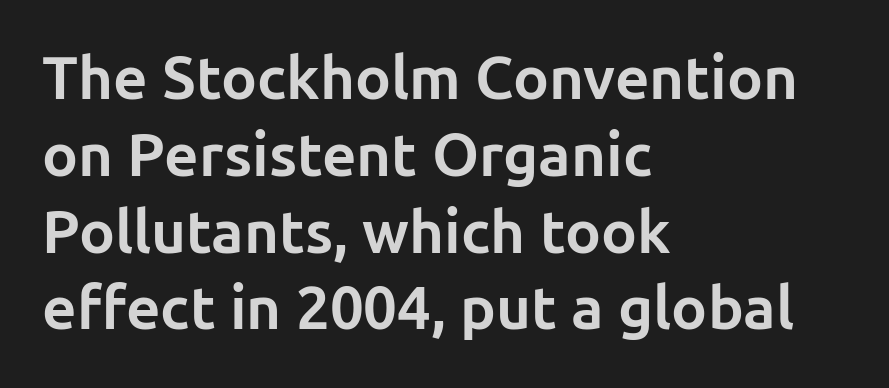
The image shows 60 px bold sans-serif type, upright; set left-aligned, normal line spacing (1.28x), normal letter spacing, not underlined; low stroke contrast and a medium x-height.
